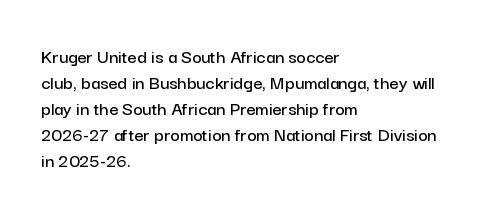
{"italic": "no", "underline": "no", "align": "left", "line_spacing": "normal", "line_spacing_ratio": 1.3, "letter_spacing": "normal", "letter_spacing_em": 0.0, "glyph_px": 20}
